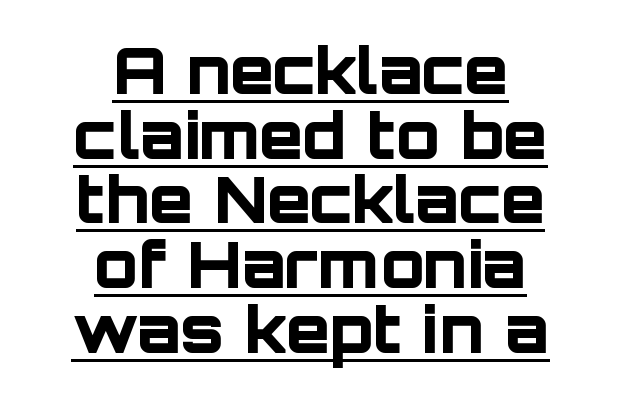
The image shows 64 px bold sans-serif type, upright; set centered, tight line spacing (1.01x), normal letter spacing, underlined; low stroke contrast and a large x-height.
